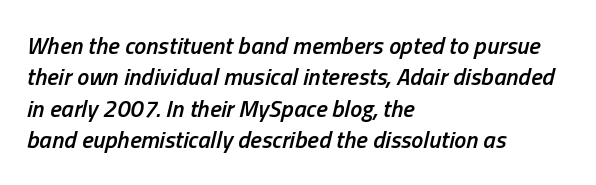
{"italic": "yes", "lean": "right", "slant_degrees": 13, "bold": "semi", "underline": "no", "align": "left", "line_spacing": "normal", "line_spacing_ratio": 1.31, "letter_spacing": "normal", "letter_spacing_em": 0.0, "glyph_px": 24}
